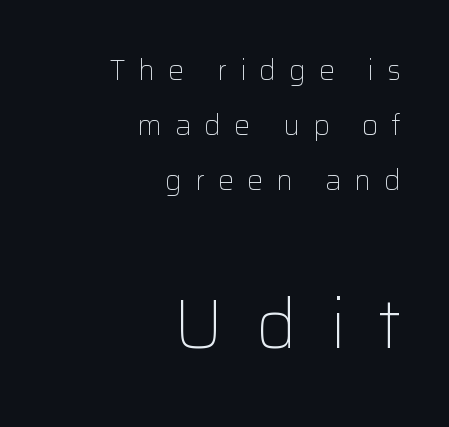
The image shows 69 px light sans-serif type, upright; set right-aligned, loose line spacing (1.97x), unusually wide letter spacing (+0.47 em), not underlined; the second (bottom) block is 2.46x larger; low stroke contrast and a medium x-height.
